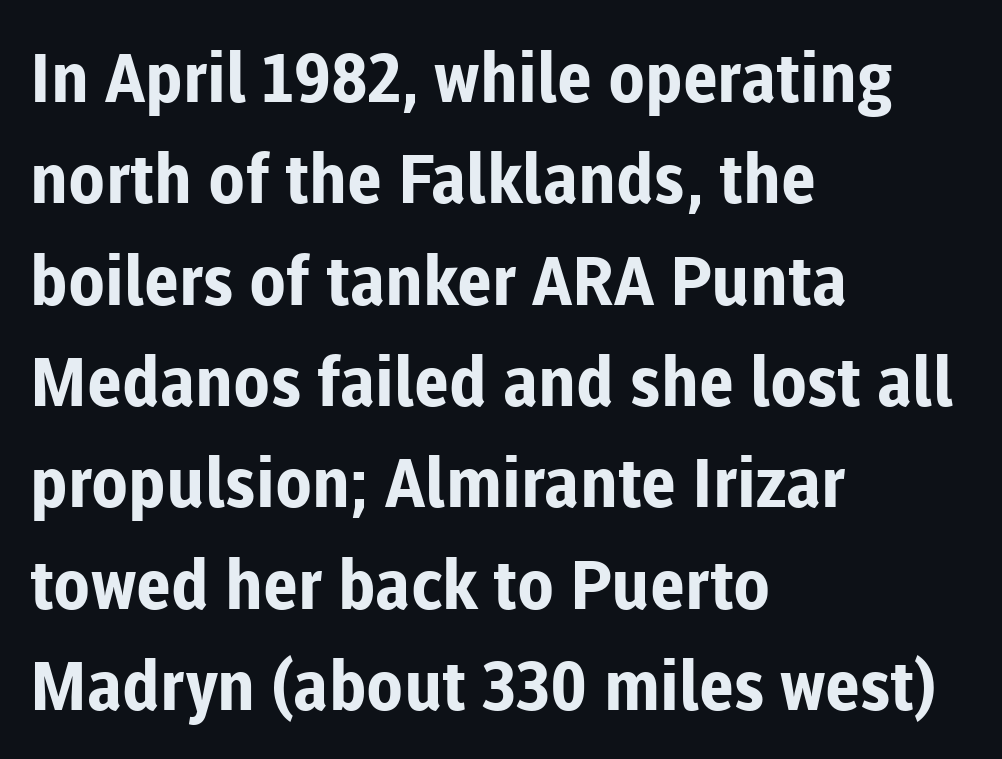
Q: Is the text bold? A: Yes.
Q: Is the text italic (slanted)? A: No, it is upright.
Q: Is the typeface a serif or a sans-serif typeface? A: Sans-serif.
Q: Is the text underlined? A: No.
Q: How is the paragraph aligned? A: Left-aligned.
Q: Is the spacing between letters normal or unusually wide? A: Normal.
Q: Is the spacing between lines tight, normal or loose? A: Normal.
Q: Width (condensed, normal, or wide)? A: Normal.
Q: Stroke contrast? A: Low.
Q: x-height? A: Medium.
Q: Monospaced? A: No.
